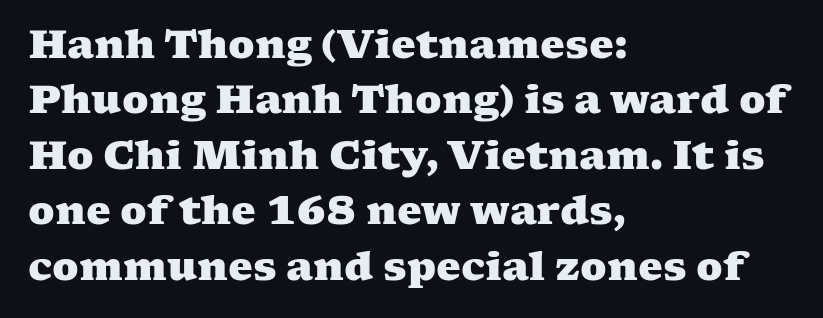
The image shows 39 px heavy, wide serif type; set left-aligned, normal line spacing (1.42x), normal letter spacing, not underlined; medium stroke contrast and a medium x-height.
